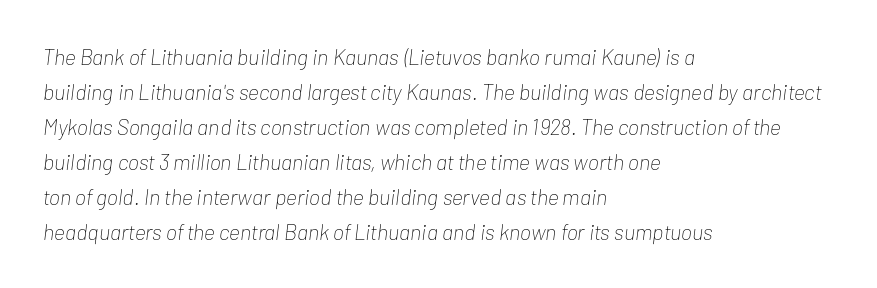
Q: Is the text bold? A: No.
Q: Is the text italic (slanted)? A: Yes, it leans right by about 7 degrees.
Q: Is the text underlined? A: No.
Q: How is the paragraph aligned? A: Left-aligned.
Q: Is the spacing between letters normal or unusually wide? A: Normal.
Q: Is the spacing between lines tight, normal or loose? A: Normal.
